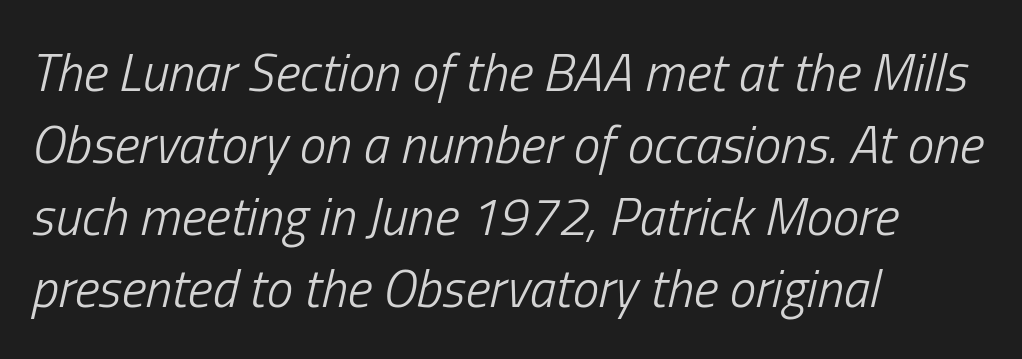
This is oblique type, the kind used for emphasis or titles. Teacher's note: observe the even left margin — that is flush-left alignment. The zone under the glyphs is completely vacant. Look at the tracking — it's just the regular setting, nothing added.
